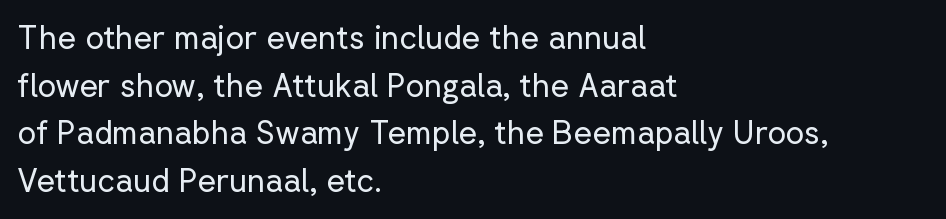
The image shows 32 px regular-weight sans-serif type, upright; set left-aligned, normal line spacing (1.49x), normal letter spacing, not underlined; low stroke contrast and a medium x-height.
